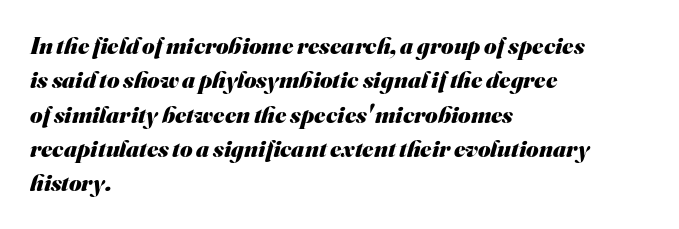
The image shows 24 px bold type; set left-aligned, normal line spacing (1.43x), normal letter spacing, not underlined.
